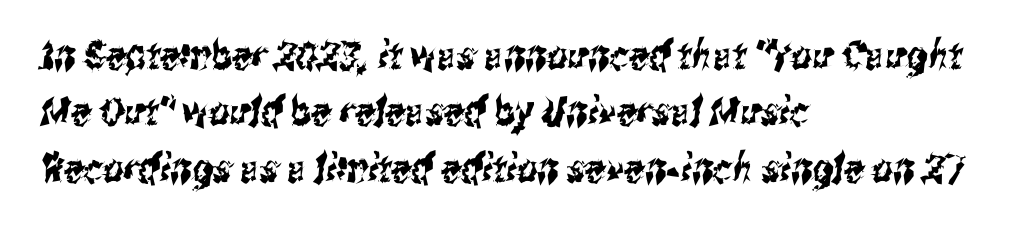
Q: Is the typeface a serif or a sans-serif typeface? A: Sans-serif.
Q: Is the text underlined? A: No.
Q: How is the paragraph aligned? A: Left-aligned.
Q: Is the spacing between letters normal or unusually wide? A: Normal.
Q: Is the spacing between lines tight, normal or loose? A: Normal.
Q: Width (condensed, normal, or wide)? A: Condensed.
Q: Stroke contrast? A: Medium.
Q: x-height? A: Medium.
Q: Monospaced? A: No.
